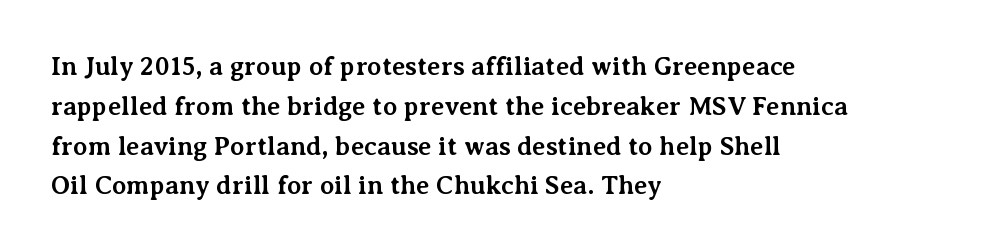
Plenty of ink on the page — the face is bold. Vertical spacing — default. Descenders hang freely into open space. All the whitespace from short lines collects on the right. This rendering leaves character spacing at its baseline value. Do the letters lean? They stand straight.
